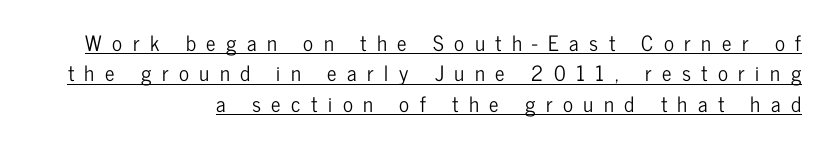
The image shows 21 px text type, upright; set right-aligned, normal line spacing (1.45x), unusually wide letter spacing (+0.5 em), underlined.
